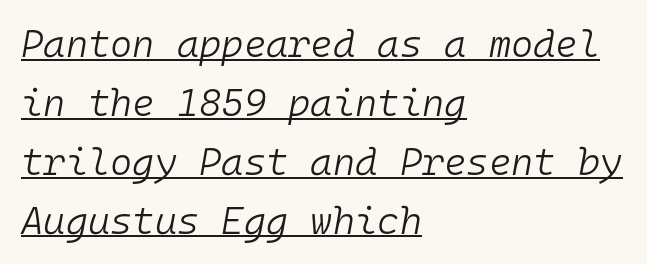
The designer left line spacing at the default. Alignment: flush left. Looks like terminal output: every glyph gets an equal slot. A light-to-regular cut is what we see here.
